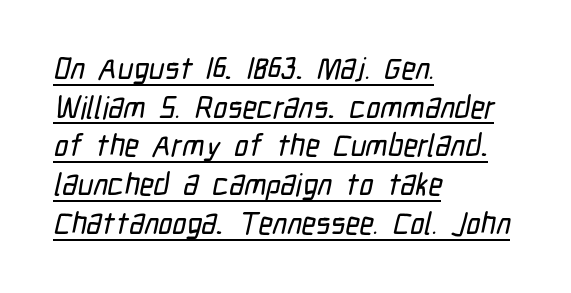
Q: Is the typeface a serif or a sans-serif typeface? A: Sans-serif.
Q: Is the text underlined? A: Yes.
Q: How is the paragraph aligned? A: Left-aligned.
Q: Is the spacing between letters normal or unusually wide? A: Normal.
Q: Is the spacing between lines tight, normal or loose? A: Normal.
Q: Width (condensed, normal, or wide)? A: Condensed.
Q: Stroke contrast? A: Low.
Q: x-height? A: Medium.
Q: Monospaced? A: No.
